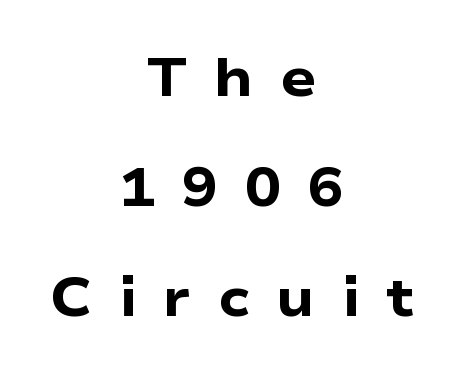
{"serif": "no", "italic": "no", "bold": "yes", "weight": "heavy", "width": "wide", "stroke_contrast": "low", "x_height": "medium", "monospaced": "no", "underline": "no", "align": "center", "line_spacing": "loose", "line_spacing_ratio": 2.04, "letter_spacing": "wide", "letter_spacing_em": 0.49, "glyph_px": 54}
